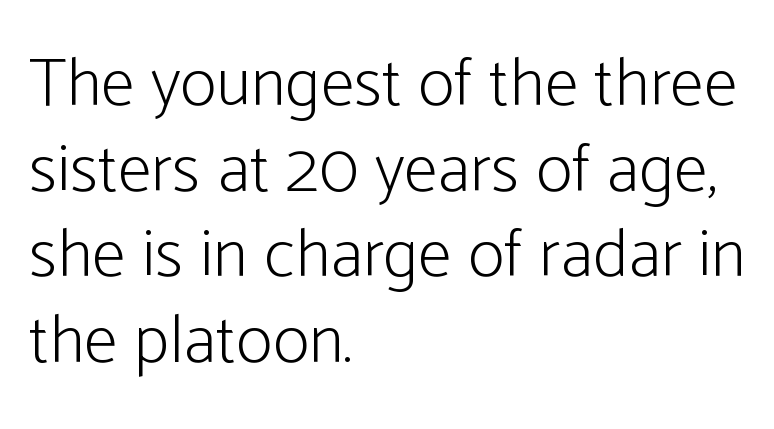
Q: Is the text bold? A: No.
Q: Is the text italic (slanted)? A: No, it is upright.
Q: Is the typeface a serif or a sans-serif typeface? A: Sans-serif.
Q: Is the text underlined? A: No.
Q: How is the paragraph aligned? A: Left-aligned.
Q: Is the spacing between letters normal or unusually wide? A: Normal.
Q: Width (condensed, normal, or wide)? A: Condensed.
Q: Stroke contrast? A: Low.
Q: x-height? A: Medium.
Q: Monospaced? A: No.
